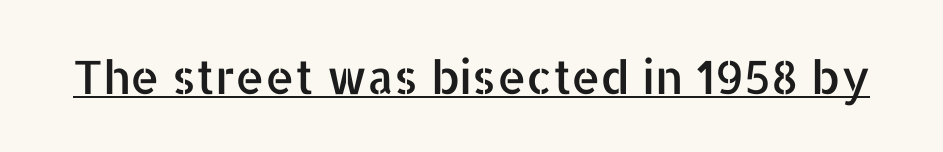
{"serif": "no", "italic": "no", "width": "normal", "stroke_contrast": "low", "x_height": "medium", "monospaced": "no", "underline": "yes", "letter_spacing": "normal", "letter_spacing_em": 0.0, "glyph_px": 46}
